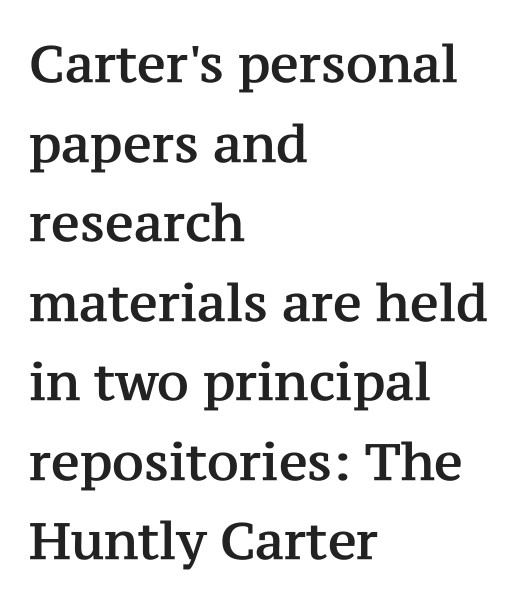
The image shows 51 px serif type, upright; set left-aligned, normal line spacing (1.56x), normal letter spacing, not underlined; medium stroke contrast and a medium x-height.
